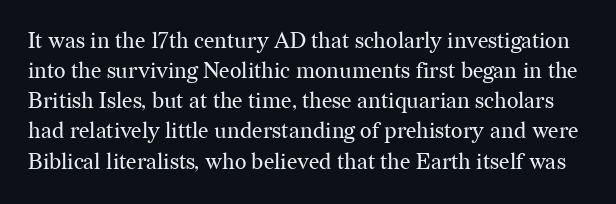
Check the space under the baseline: it is left empty. The gaps between neighbouring characters are ordinary and unremarkable. The passage shown stacks its lines at a standard gap. The font sits on the lighter half of the weight spectrum, regular included. Every character sits straight up, as roman type does.
